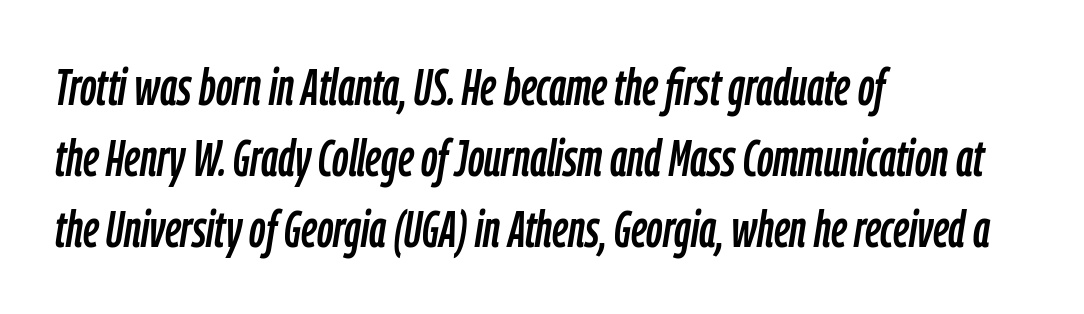
The image shows 51 px condensed type, italic (leaning right); set left-aligned, normal line spacing (1.39x), normal letter spacing, not underlined; low stroke contrast and a medium x-height.
